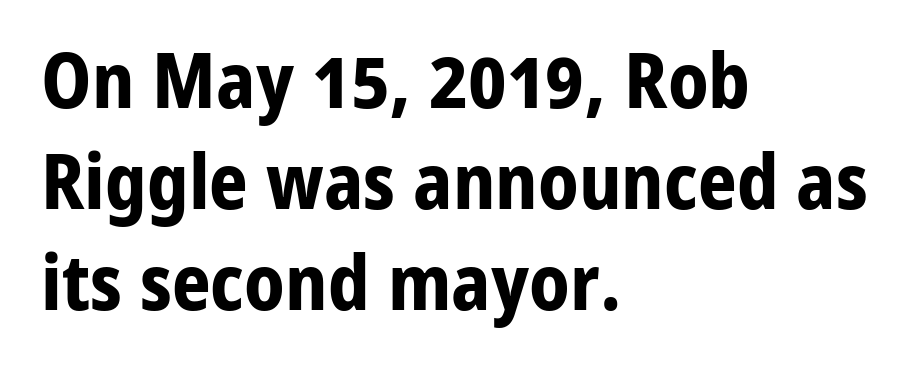
The lettering stays uniformly vertical, giving the passage a roman look. The paragraph has a hard left edge and a soft right edge. The baseline area is clear. In terms of weight, the rendering is a true, heavy bold.
